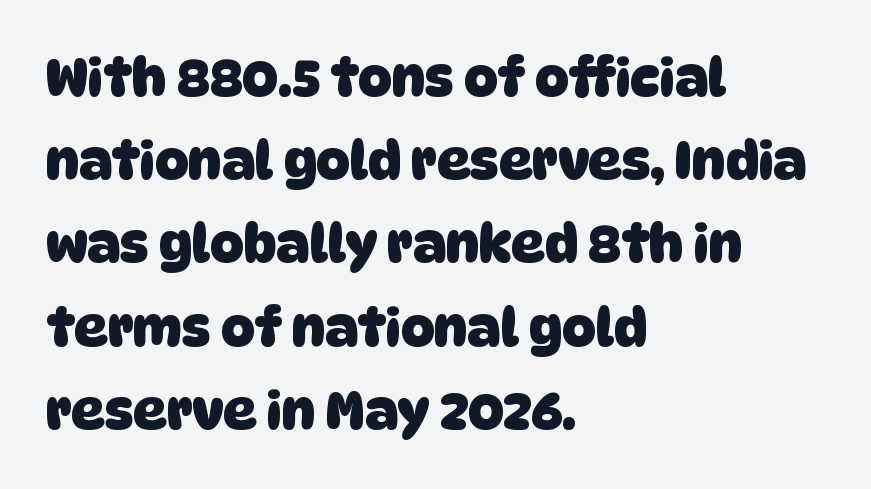
{"serif": "no", "bold": "yes", "weight": "heavy", "width": "normal", "stroke_contrast": "low", "x_height": "large", "monospaced": "no", "underline": "no", "align": "left", "line_spacing": "normal", "line_spacing_ratio": 1.6, "letter_spacing": "normal", "letter_spacing_em": 0.0, "glyph_px": 52}
